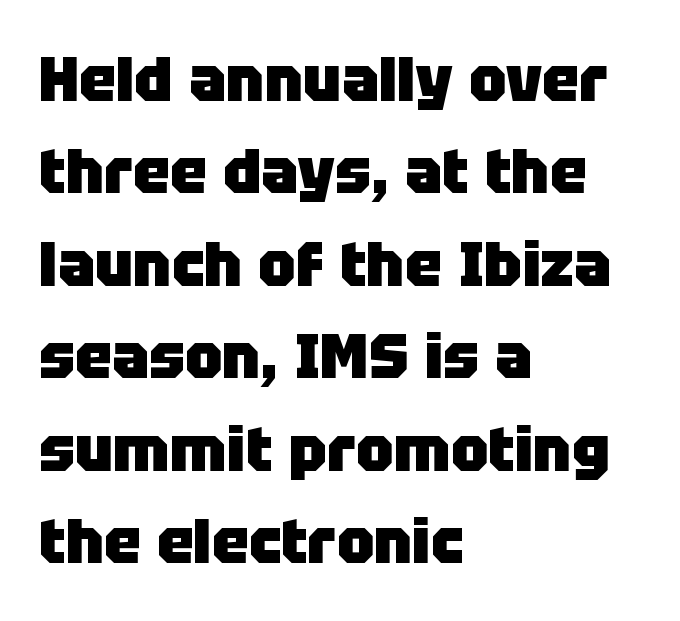
Q: Is the text bold? A: Yes.
Q: Is the text italic (slanted)? A: No, it is upright.
Q: Is the typeface a serif or a sans-serif typeface? A: Sans-serif.
Q: Is the text underlined? A: No.
Q: How is the paragraph aligned? A: Left-aligned.
Q: Is the spacing between letters normal or unusually wide? A: Normal.
Q: Is the spacing between lines tight, normal or loose? A: Normal.
Q: Width (condensed, normal, or wide)? A: Normal.
Q: Stroke contrast? A: Low.
Q: x-height? A: Large.
Q: Monospaced? A: No.
